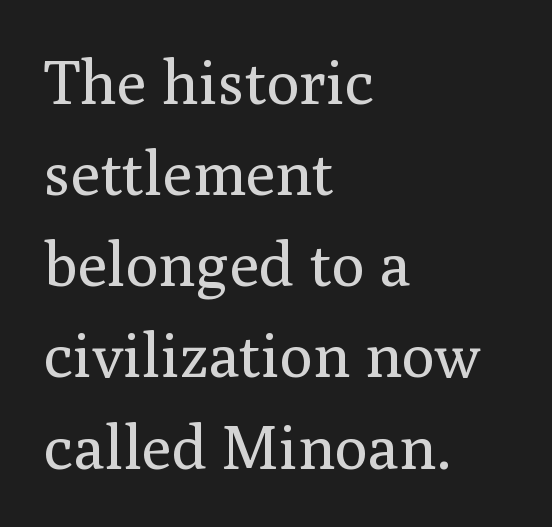
Honestly, the letter spacing is just normal — you wouldn't notice it. The passage shown stacks its lines at a standard gap. Unmarked baselines from the first word to the last. The letters advance in unequal steps, a hallmark of proportional type. All the whitespace from short lines collects on the right.
